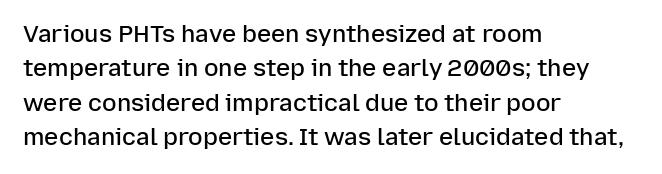
The image shows 24 px text type, upright; set left-aligned, normal line spacing (1.43x), normal letter spacing, not underlined.
